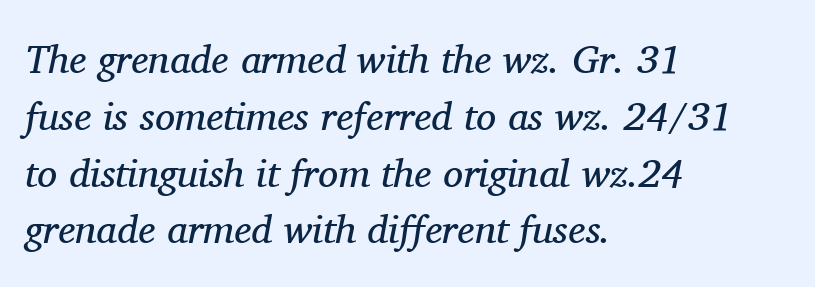
Q: Is the text bold? A: No.
Q: Is the text italic (slanted)? A: Yes, it leans right by about 11 degrees.
Q: Is the typeface a serif or a sans-serif typeface? A: Serif.
Q: Is the text underlined? A: No.
Q: How is the paragraph aligned? A: Left-aligned.
Q: Is the spacing between letters normal or unusually wide? A: Normal.
Q: Is the spacing between lines tight, normal or loose? A: Normal.
Q: Width (condensed, normal, or wide)? A: Normal.
Q: Stroke contrast? A: Medium.
Q: x-height? A: Medium.
Q: Monospaced? A: No.
